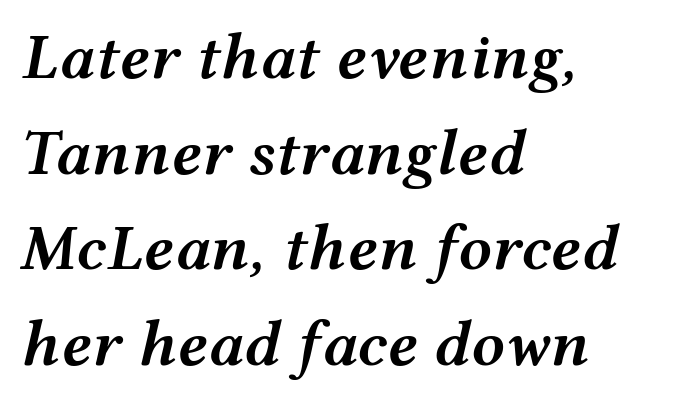
Character widths vary here, with narrow letters taking less room than wide ones. Beneath every word, the page is bare. The rows are spaced the way most documents space them. This sample uses an oblique cut, with every glyph tilted off the vertical. These lines stack with their left ends in a neat column.
